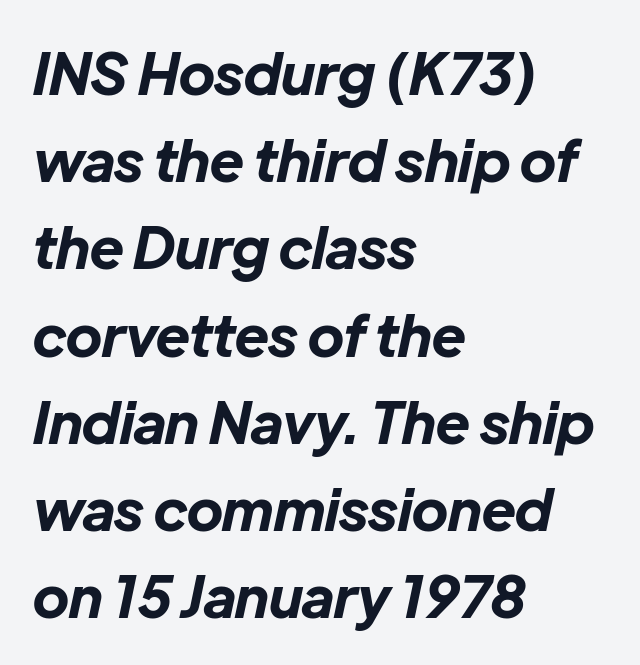
The type is set solid horizontally, with unmodified tracking. Compared with an ordinary text face, these strokes are far heavier — a full bold. Line starts are locked; line ends wander. What's the leading like? Ordinary, nothing unusual.
